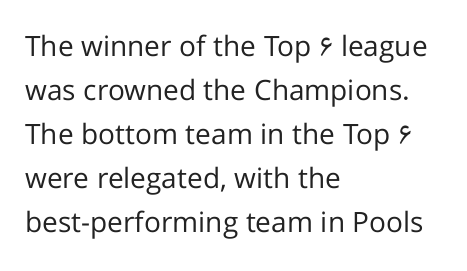
{"serif": "no", "italic": "no", "bold": "no", "weight": "regular", "width": "normal", "stroke_contrast": "low", "x_height": "medium", "monospaced": "no", "underline": "no", "align": "left", "line_spacing": "normal", "line_spacing_ratio": 1.57, "letter_spacing": "normal", "letter_spacing_em": 0.0, "glyph_px": 28}
